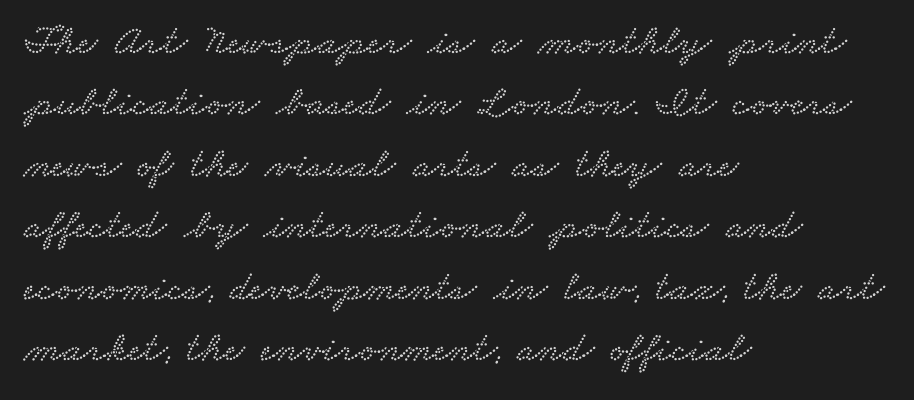
{"serif": "yes", "width": "wide", "stroke_contrast": "low", "x_height": "small", "monospaced": "no", "underline": "no", "align": "left", "line_spacing": "normal", "line_spacing_ratio": 1.43, "letter_spacing": "normal", "letter_spacing_em": 0.0, "glyph_px": 43}
